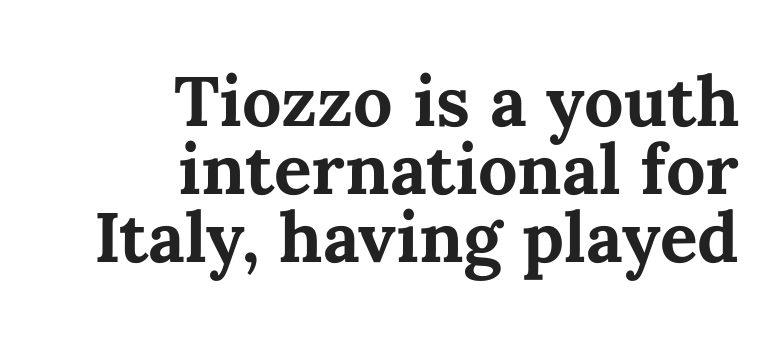
No extra tracking has been applied to these lines. The letters advance in unequal steps, a hallmark of proportional type. A roman cut, with each character standing at attention. How would I describe the line gaps? Narrow and economical.
